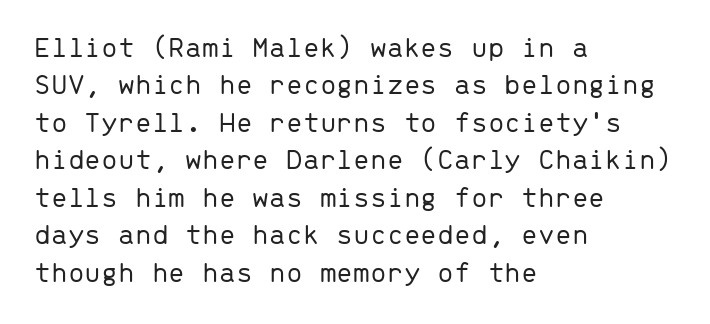
The image shows 30 px light sans-serif type, upright, monospaced; set left-aligned, normal line spacing (1.25x), normal letter spacing, not underlined; low stroke contrast and a medium x-height.
